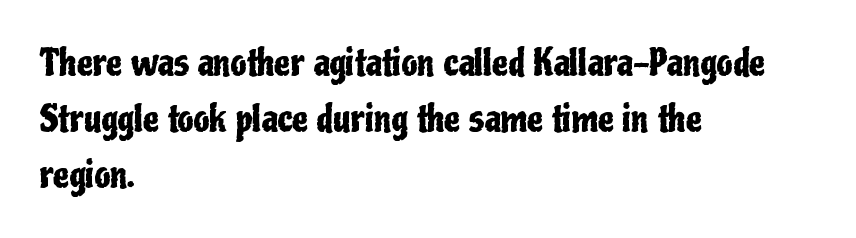
The image shows 36 px condensed sans-serif type, upright; set left-aligned, normal line spacing (1.55x), normal letter spacing, not underlined; low stroke contrast and a medium x-height.
